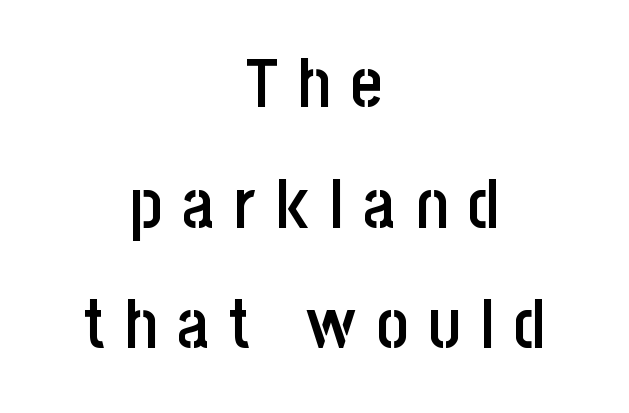
Q: Is the text bold? A: Semi-bold.
Q: Is the text italic (slanted)? A: No, it is upright.
Q: Is the typeface a serif or a sans-serif typeface? A: Sans-serif.
Q: Is the text underlined? A: No.
Q: How is the paragraph aligned? A: Centered.
Q: Is the spacing between letters normal or unusually wide? A: Unusually wide.
Q: Width (condensed, normal, or wide)? A: Condensed.
Q: Stroke contrast? A: Low.
Q: x-height? A: Large.
Q: Monospaced? A: No.
